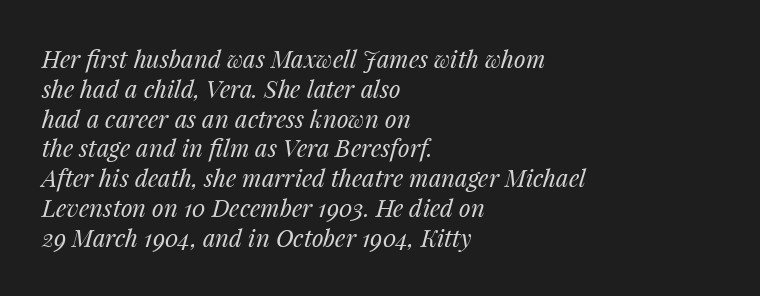
These lines keep a tight, regular rhythm from letter to letter. Which margin do the lines hug? The left one — the right edge is uneven. Heaviness? Minimal to ordinary, like unemphasized prose. Anything drawn beneath the words? Only blank space.
